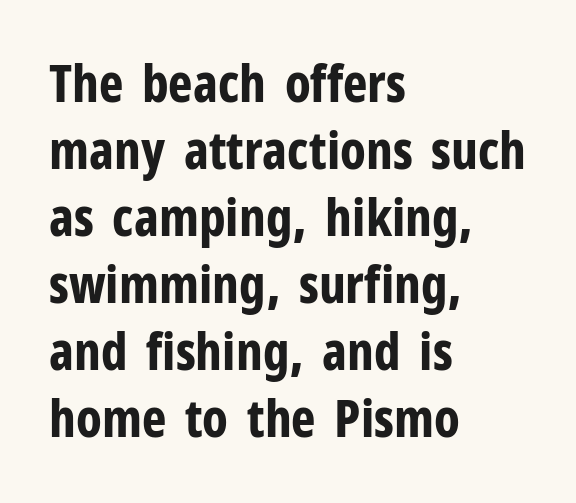
{"serif": "no", "italic": "no", "bold": "yes", "weight": "bold", "width": "condensed", "stroke_contrast": "low", "x_height": "medium", "monospaced": "no", "underline": "no", "align": "left", "line_spacing": "normal", "line_spacing_ratio": 1.29, "letter_spacing": "normal", "letter_spacing_em": 0.0, "glyph_px": 52}
